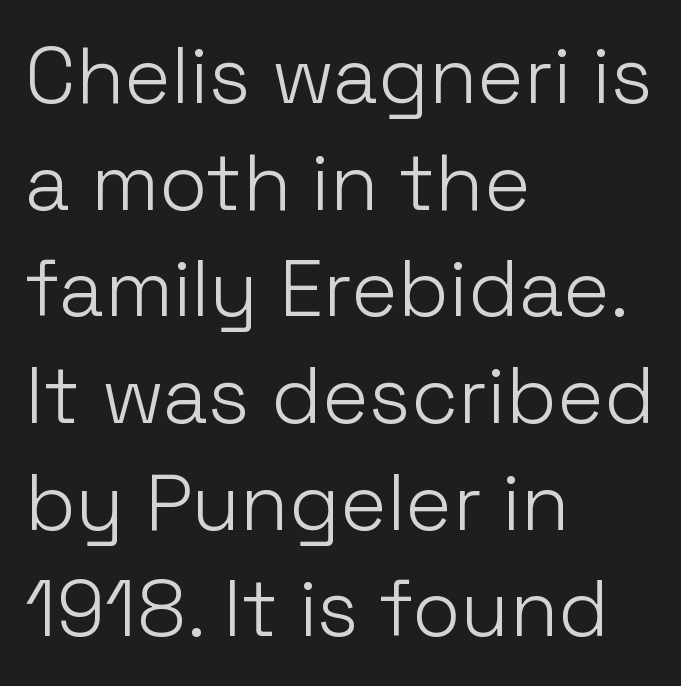
Q: Is the text bold? A: No.
Q: Is the text italic (slanted)? A: No, it is upright.
Q: Is the typeface a serif or a sans-serif typeface? A: Sans-serif.
Q: Is the text underlined? A: No.
Q: How is the paragraph aligned? A: Left-aligned.
Q: Is the spacing between letters normal or unusually wide? A: Normal.
Q: Is the spacing between lines tight, normal or loose? A: Normal.
Q: Width (condensed, normal, or wide)? A: Normal.
Q: Stroke contrast? A: Low.
Q: x-height? A: Medium.
Q: Monospaced? A: No.
